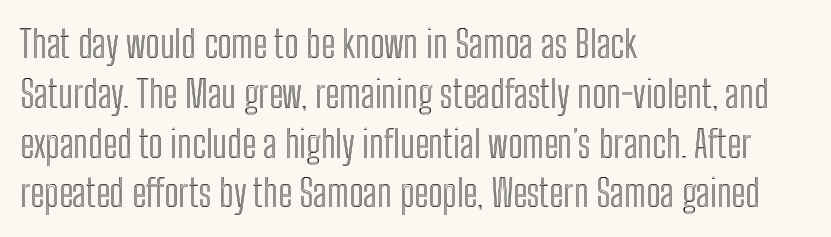
{"italic": "no", "width": "condensed", "x_height": "medium", "monospaced": "no", "underline": "no", "align": "left", "line_spacing": "normal", "line_spacing_ratio": 1.31, "letter_spacing": "normal", "letter_spacing_em": 0.0, "glyph_px": 38}
